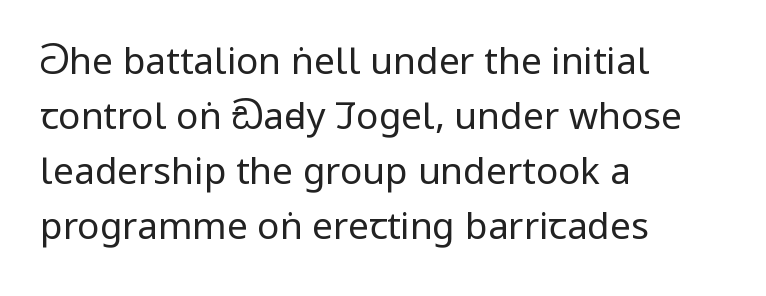
{"serif": "no", "italic": "no", "bold": "no", "weight": "regular", "width": "condensed", "stroke_contrast": "low", "x_height": "large", "monospaced": "no", "underline": "no", "align": "left", "line_spacing": "normal", "line_spacing_ratio": 1.49, "letter_spacing": "normal", "letter_spacing_em": 0.0, "glyph_px": 37}
